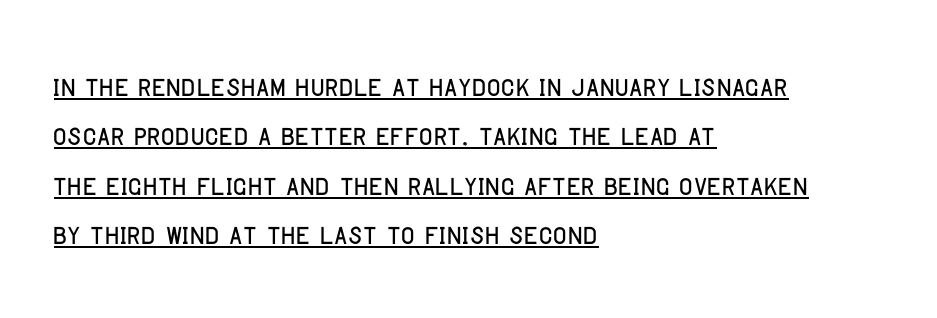
Does the copy run flush right? No — it runs flush left. The horizontal fit of the characters is conventional and even. Proportional: the letters do not fall into vertical columns. Is there an underline? Yes — a line sits under the letters. Unlike a traditional serif, this face leaves its strokes unadorned.
